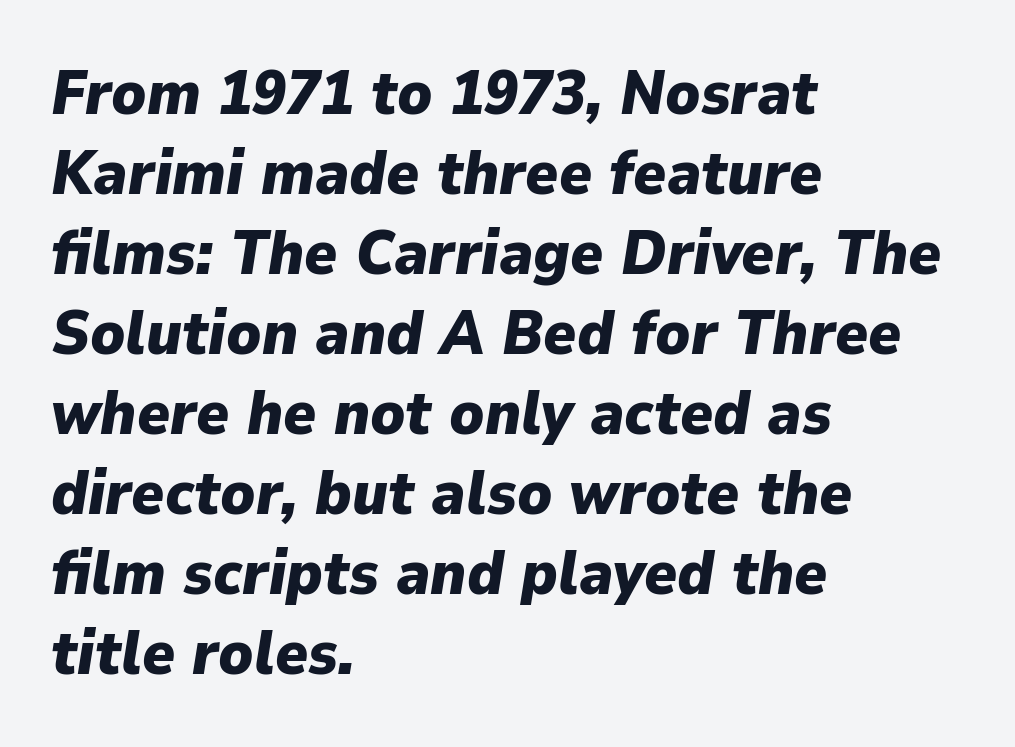
The image shows 62 px heavy type, italic (leaning right); set left-aligned, normal line spacing (1.29x), normal letter spacing, not underlined; low stroke contrast and a medium x-height.
